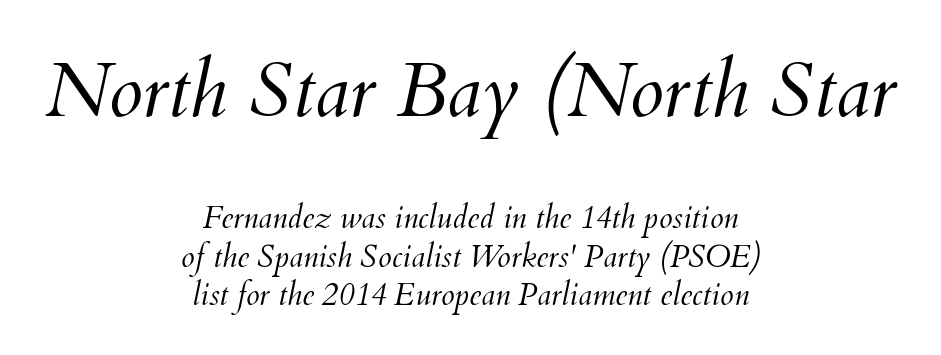
Q: Is the text bold? A: No.
Q: Is the text italic (slanted)? A: Yes, it leans right by about 12 degrees.
Q: Is the text underlined? A: No.
Q: How is the paragraph aligned? A: Centered.
Q: Is the spacing between letters normal or unusually wide? A: Normal.
Q: Which block of text is set in a larger size, the first (top) or the second (bottom)? A: The first (top) one.
Q: Width (condensed, normal, or wide)? A: Normal.
Q: Stroke contrast? A: Medium.
Q: x-height? A: Small.
Q: Monospaced? A: No.
